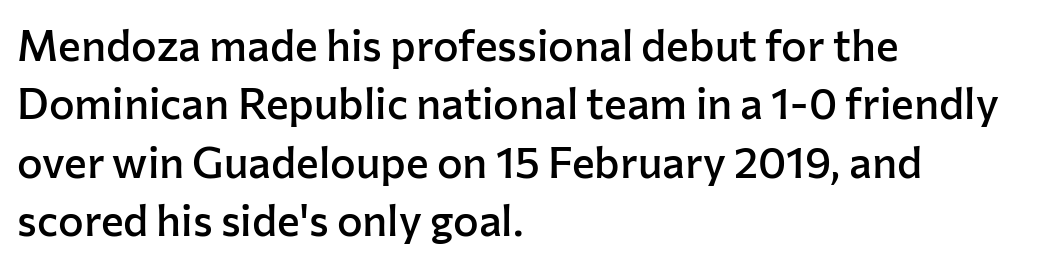
{"serif": "no", "italic": "no", "bold": "semi", "weight": "semibold", "width": "normal", "stroke_contrast": "low", "x_height": "medium", "monospaced": "no", "underline": "no", "align": "left", "line_spacing": "normal", "line_spacing_ratio": 1.36, "letter_spacing": "normal", "letter_spacing_em": 0.0, "glyph_px": 43}
